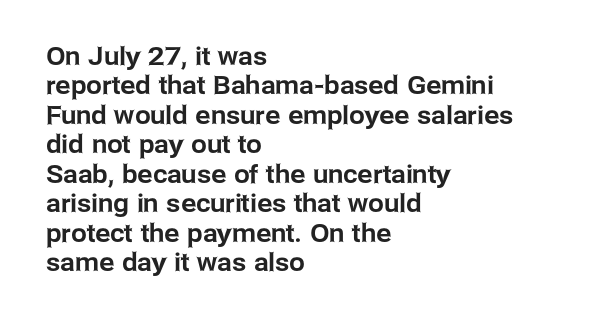
The image shows 25 px text type, upright; set left-aligned, line spacing 1.18x, normal letter spacing, not underlined.
